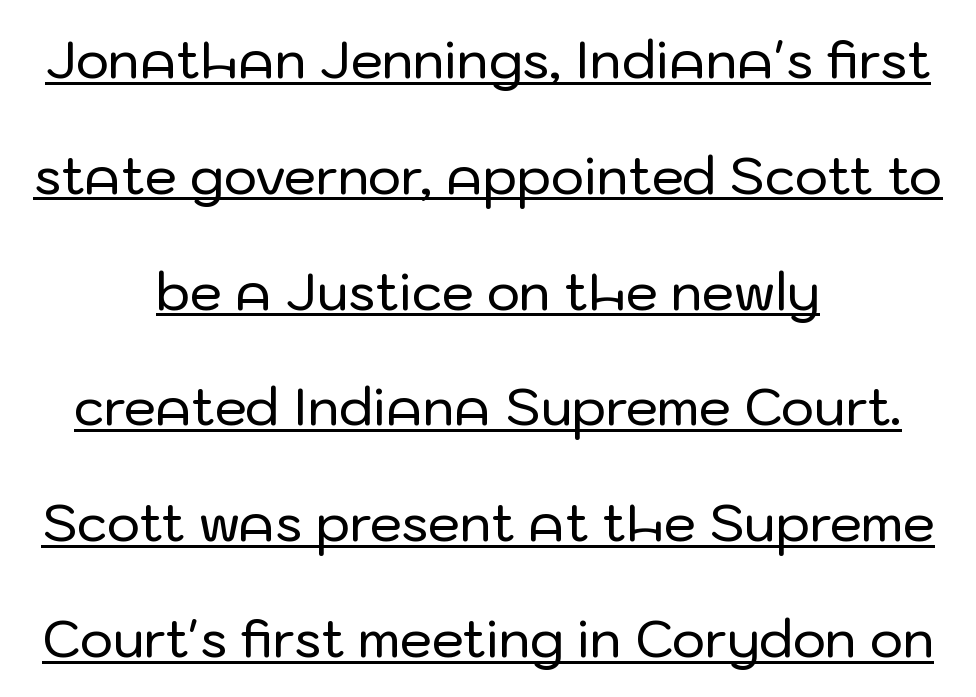
The image shows 51 px sans-serif type, upright; set centered, loose line spacing (2.27x), normal letter spacing, underlined; low stroke contrast and a medium x-height.
